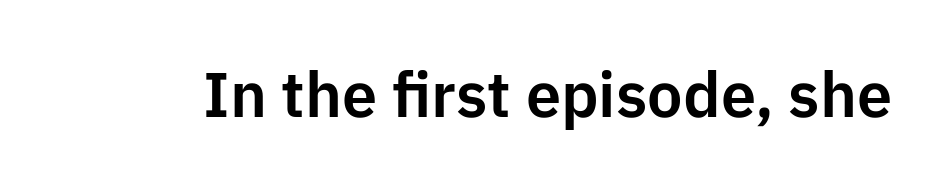
Q: Is the text italic (slanted)? A: No, it is upright.
Q: Is the typeface a serif or a sans-serif typeface? A: Sans-serif.
Q: Is the text underlined? A: No.
Q: Is the spacing between letters normal or unusually wide? A: Normal.
Q: Width (condensed, normal, or wide)? A: Normal.
Q: Stroke contrast? A: Low.
Q: x-height? A: Medium.
Q: Monospaced? A: No.
